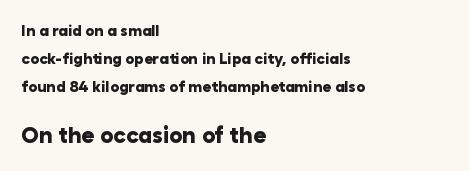
Q: Is the text bold? A: Yes.
Q: Is the text italic (slanted)? A: No, it is upright.
Q: Is the text underlined? A: No.
Q: How is the paragraph aligned? A: Left-aligned.
Q: Is the spacing between letters normal or unusually wide? A: Normal.
Q: Which block of text is set in a larger size, the first (top) or the second (bottom)? A: The second (bottom) one.
